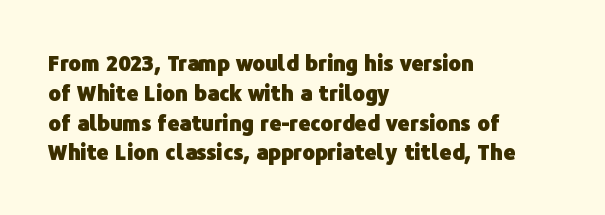
{"italic": "no", "bold": "yes", "underline": "no", "align": "left", "line_spacing": "normal", "line_spacing_ratio": 1.42, "letter_spacing": "normal", "letter_spacing_em": 0.0, "glyph_px": 21}
